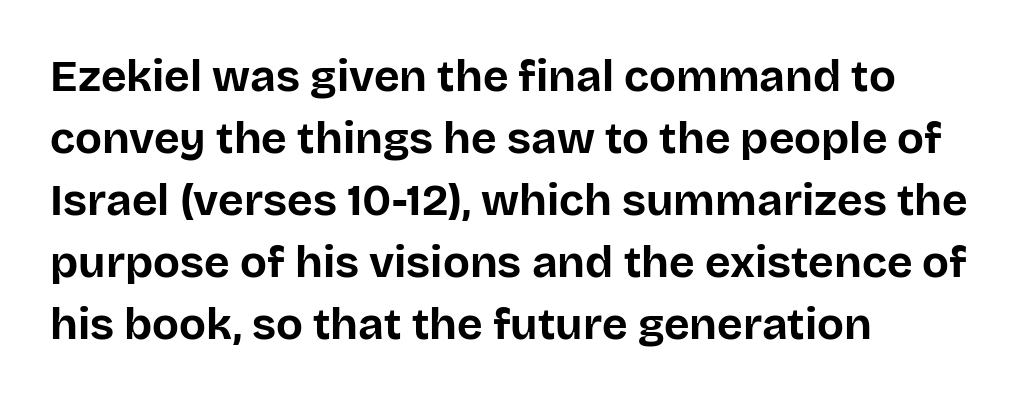
{"serif": "no", "italic": "no", "bold": "yes", "weight": "bold", "width": "normal", "stroke_contrast": "low", "x_height": "large", "monospaced": "no", "underline": "no", "align": "left", "line_spacing": "normal", "line_spacing_ratio": 1.41, "letter_spacing": "normal", "letter_spacing_em": 0.0, "glyph_px": 44}
